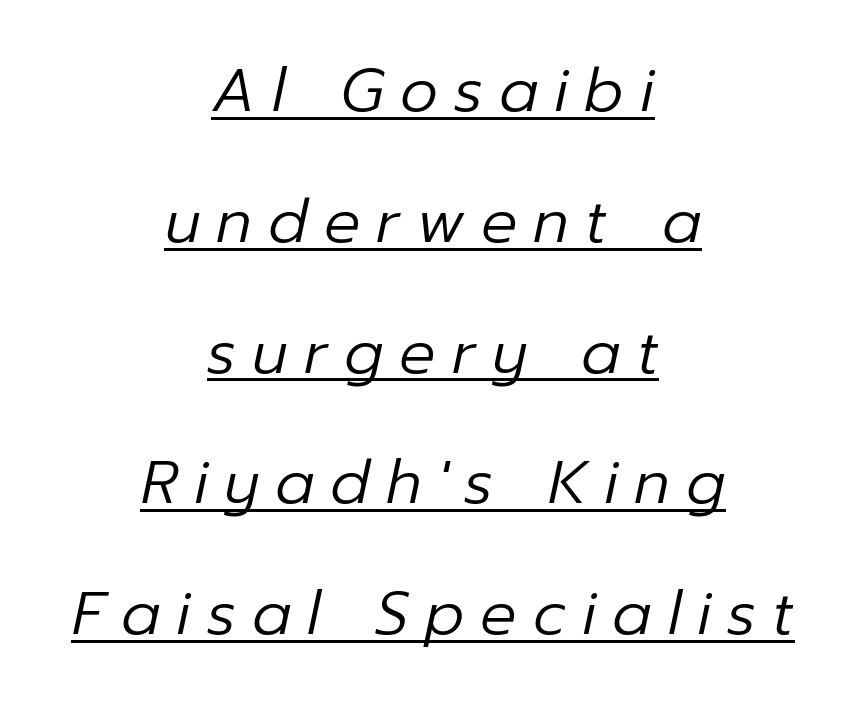
The axis of the letterforms is tilted away from vertical. Do the characters align in a grid? No, the font is proportional. One glance says open: line gaps are wider than usual. Line starts and ends both wander, symmetrically. Display-style spreading of the glyphs; the letterfit is very open.
